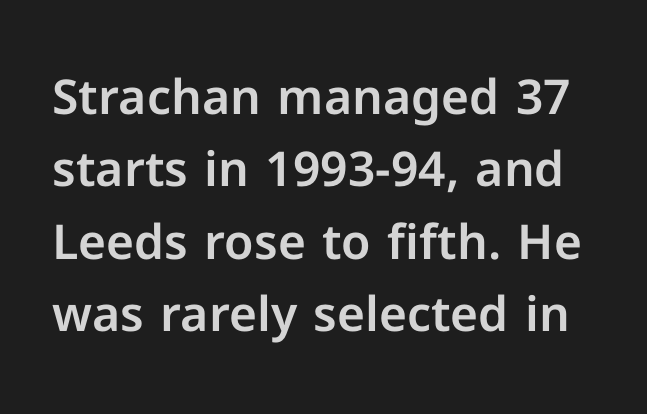
Q: Is the text italic (slanted)? A: No, it is upright.
Q: Is the typeface a serif or a sans-serif typeface? A: Sans-serif.
Q: Is the text underlined? A: No.
Q: Is the spacing between letters normal or unusually wide? A: Normal.
Q: Is the spacing between lines tight, normal or loose? A: Normal.
Q: Width (condensed, normal, or wide)? A: Normal.
Q: Stroke contrast? A: Low.
Q: x-height? A: Medium.
Q: Monospaced? A: No.
